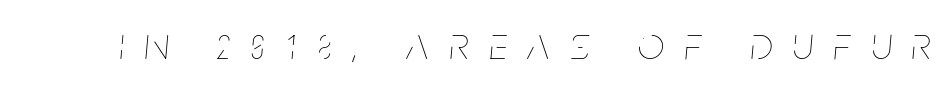
{"italic": "yes", "lean": "right", "slant_degrees": 5, "bold": "no", "weight": "thin", "width": "condensed", "stroke_contrast": "low", "x_height": "large", "monospaced": "no", "underline": "no", "letter_spacing": "wide", "letter_spacing_em": 0.45, "glyph_px": 46}
